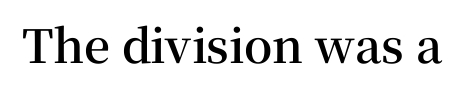
Is this a sans? No — the strokes have serifs. Standard letterfit; no display-style spreading of the glyphs. The passage shown is not underscored anywhere. Think of a printed novel: that variable character pitch is what you see here.
